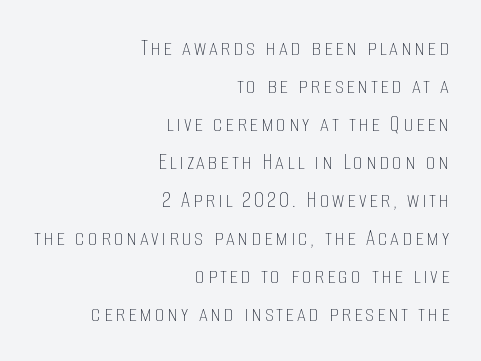
Q: Is the text bold? A: No.
Q: Is the text italic (slanted)? A: No, it is upright.
Q: Is the text underlined? A: No.
Q: How is the paragraph aligned? A: Right-aligned.
Q: Is the spacing between lines tight, normal or loose? A: Normal.
